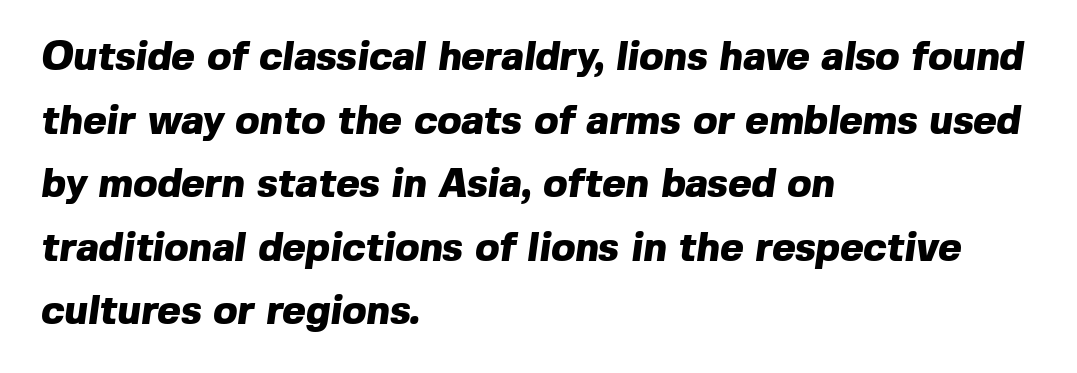
Q: Is the text bold? A: Yes.
Q: Is the typeface a serif or a sans-serif typeface? A: Sans-serif.
Q: Is the text underlined? A: No.
Q: How is the paragraph aligned? A: Left-aligned.
Q: Is the spacing between letters normal or unusually wide? A: Normal.
Q: Is the spacing between lines tight, normal or loose? A: Normal.
Q: Width (condensed, normal, or wide)? A: Normal.
Q: x-height? A: Medium.
Q: Monospaced? A: No.
